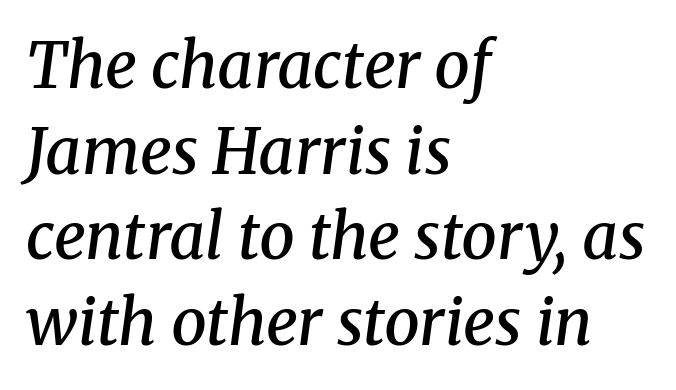
The image shows 63 px semibold serif type, italic (leaning right); set left-aligned, normal line spacing (1.36x), normal letter spacing, not underlined; medium stroke contrast and a medium x-height.
